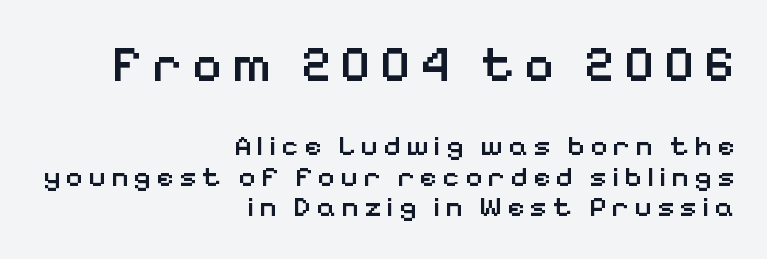
{"serif": "no", "italic": "no", "bold": "semi", "weight": "semibold", "width": "normal", "stroke_contrast": "low", "x_height": "medium", "monospaced": "no", "underline": "no", "align": "right", "line_spacing": "tight", "line_spacing_ratio": 1.06, "larger_block": "first", "size_ratio": 1.76, "glyph_px": 51}
